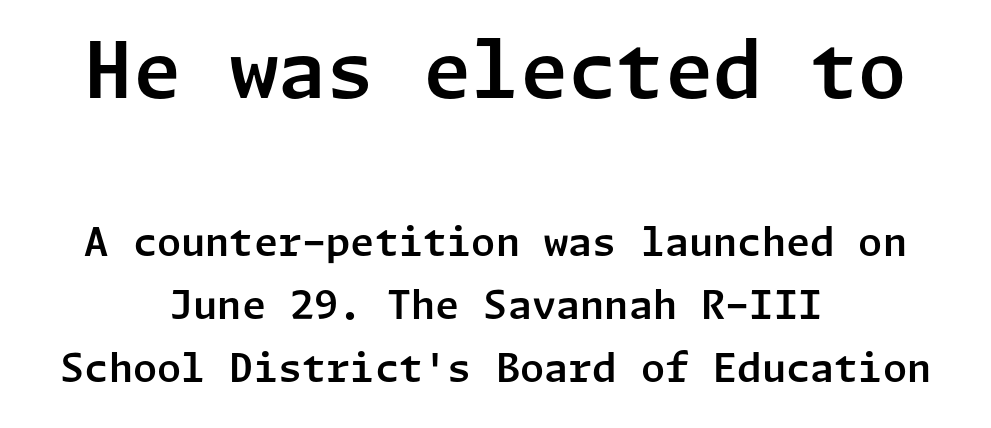
Q: Is the text italic (slanted)? A: No, it is upright.
Q: Is the typeface a serif or a sans-serif typeface? A: Sans-serif.
Q: Is the text underlined? A: No.
Q: How is the paragraph aligned? A: Centered.
Q: Is the spacing between letters normal or unusually wide? A: Normal.
Q: Is the spacing between lines tight, normal or loose? A: Normal.
Q: Which block of text is set in a larger size, the first (top) or the second (bottom)? A: The first (top) one.
Q: Width (condensed, normal, or wide)? A: Normal.
Q: Stroke contrast? A: Low.
Q: x-height? A: Medium.
